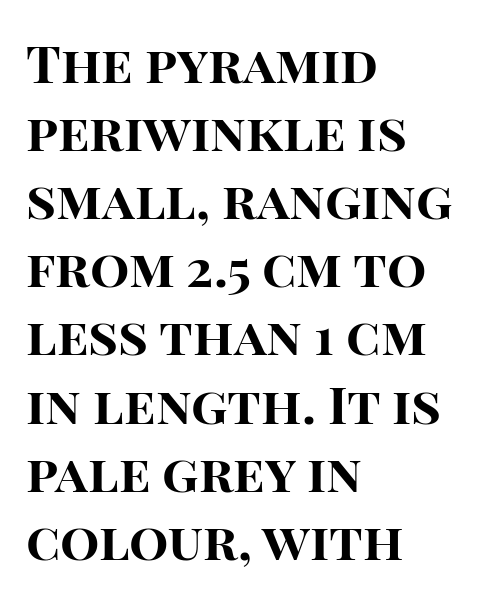
{"serif": "no", "italic": "no", "bold": "yes", "weight": "bold", "width": "normal", "stroke_contrast": "high", "x_height": "large", "monospaced": "no", "underline": "no", "align": "left", "line_spacing": "normal", "line_spacing_ratio": 1.31, "letter_spacing": "normal", "letter_spacing_em": 0.0, "glyph_px": 52}
